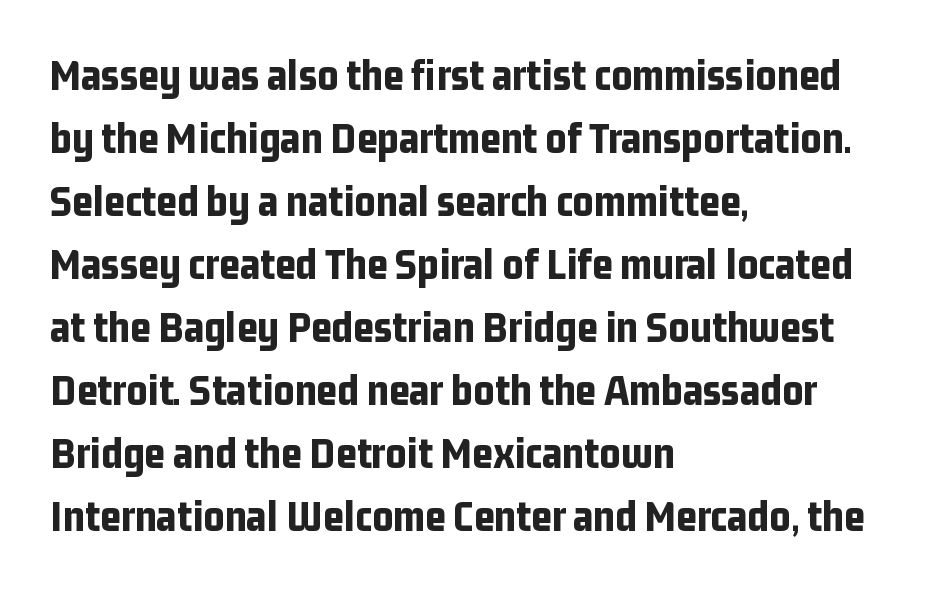
No extra tracking has been applied to these lines. The lettering stays uniformly vertical, giving the passage a roman look. Stroke thickness is high; the sample reads as a true bold. The space beneath each line is pristine and unruled. Is this a fixed-width face? No — the glyphs have proportional, varying widths.
